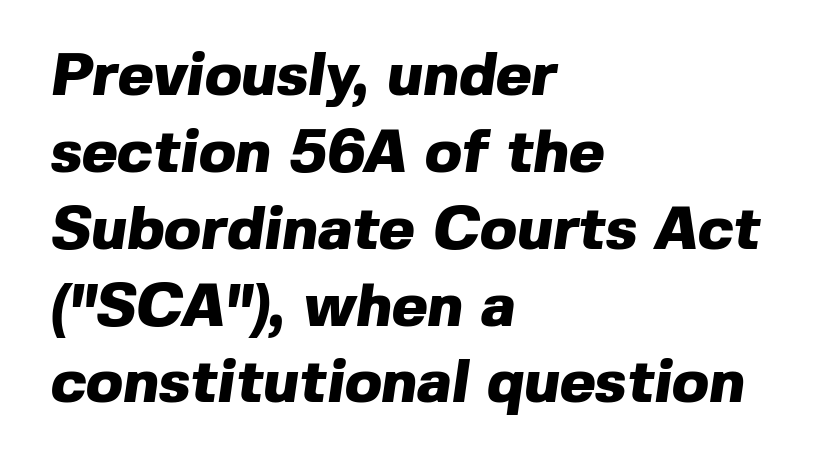
{"serif": "no", "bold": "yes", "weight": "heavy", "width": "normal", "x_height": "medium", "monospaced": "no", "underline": "no", "align": "left", "line_spacing": "normal", "line_spacing_ratio": 1.26, "letter_spacing": "normal", "letter_spacing_em": 0.0, "glyph_px": 61}
